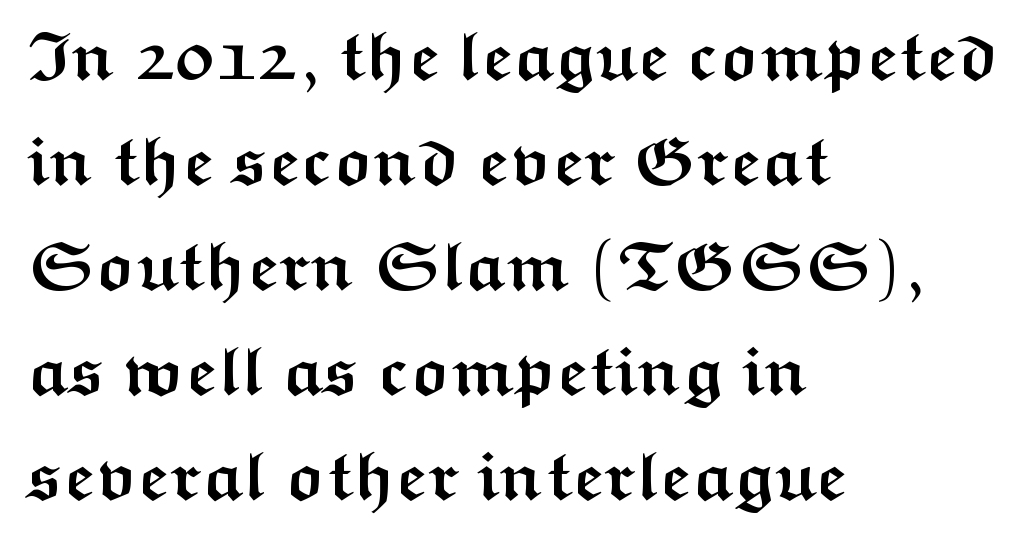
Students, note that the glyphs here touch the page at normal intervals. Line beginnings align vertically; line endings do not. Look at the bottom of the vertical strokes: they stop flat, with no serifs. Think of a printed novel: that variable character pitch is what you see here. Posture: vertical.
